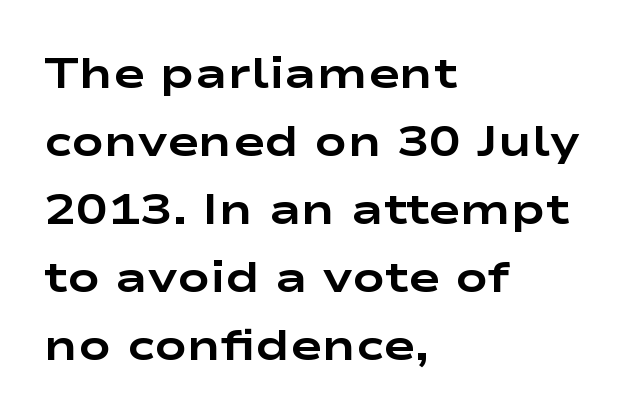
{"serif": "no", "italic": "no", "bold": "yes", "weight": "bold", "width": "wide", "stroke_contrast": "low", "x_height": "medium", "monospaced": "no", "underline": "no", "align": "left", "line_spacing": "normal", "line_spacing_ratio": 1.58, "letter_spacing": "normal", "letter_spacing_em": 0.0, "glyph_px": 43}
